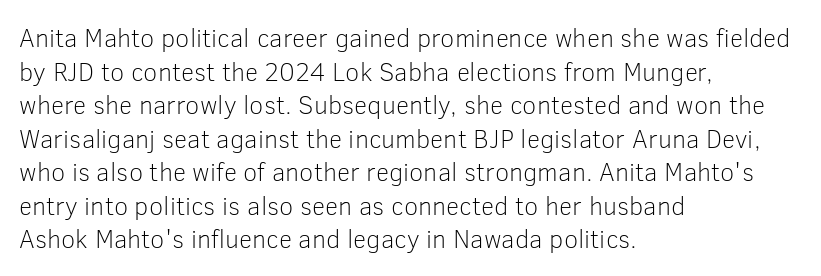
Interline gaps are of average width in this sample. In terms of posture, this sample is upright. Teacher's note: observe the even left margin — that is flush-left alignment. The cut favours lightness, reaching ordinary text weight at its darkest.
